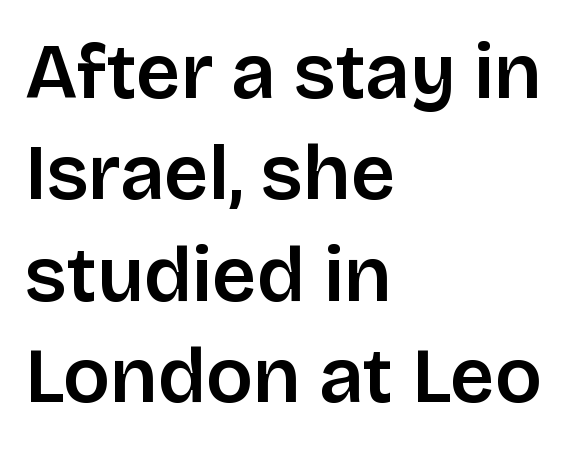
Reading down the column, the eye jumps a familiar distance to each next line. The letterforms sit shoulder to shoulder at normal distance. Which margin do the lines hug? The left one — the right edge is uneven. The strip under each line holds only bare page. You can tell from the bare stems that sans-serif type was used. The rendering uses natural spacing where letterforms have individual widths.
